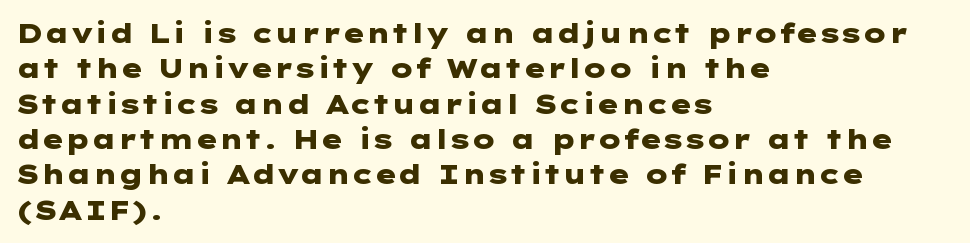
{"italic": "no", "bold": "yes", "underline": "no", "align": "left", "line_spacing": "normal", "line_spacing_ratio": 1.31, "letter_spacing": "normal", "letter_spacing_em": 0.0, "glyph_px": 27}
